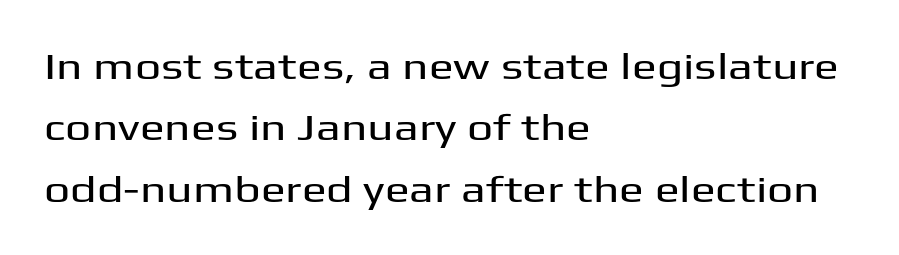
A normal amount of white space separates one row of letters from the next. No italicization has been applied; the sample stays upright. Look at the bottom of the vertical strokes: they stop flat, with no serifs. The tracking reads as untouched default to a designer's eye. Check the space under the baseline: it is left empty. Varying glyph widths throughout — classic text-font behaviour.
